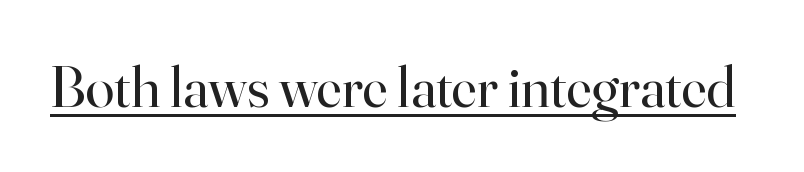
Notice how a bar underscores the lettering throughout. Does the lettering tilt? It doesn't — this is upright. The passage shown is typed in a proportional face where columns would drift. Standard letterfit; no display-style spreading of the glyphs. Think standard paragraph weight, or any step lighter than that. The face used here is seriffed, in the tradition of book romans.
